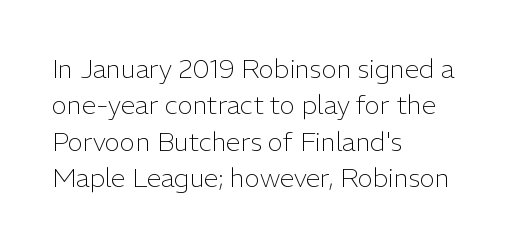
{"italic": "no", "bold": "no", "underline": "no", "align": "left", "line_spacing": "normal", "line_spacing_ratio": 1.4, "letter_spacing": "normal", "letter_spacing_em": 0.0, "glyph_px": 26}
